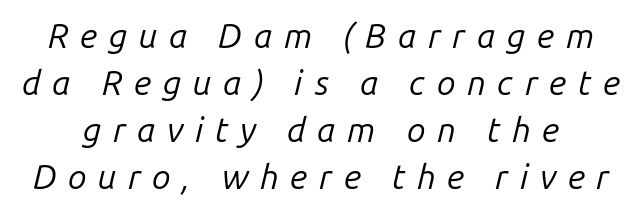
{"italic": "yes", "lean": "right", "slant_degrees": 14, "bold": "no", "weight": "regular", "width": "normal", "stroke_contrast": "low", "x_height": "medium", "monospaced": "no", "underline": "no", "line_spacing": "normal", "line_spacing_ratio": 1.38, "letter_spacing": "wide", "letter_spacing_em": 0.34, "glyph_px": 34}
